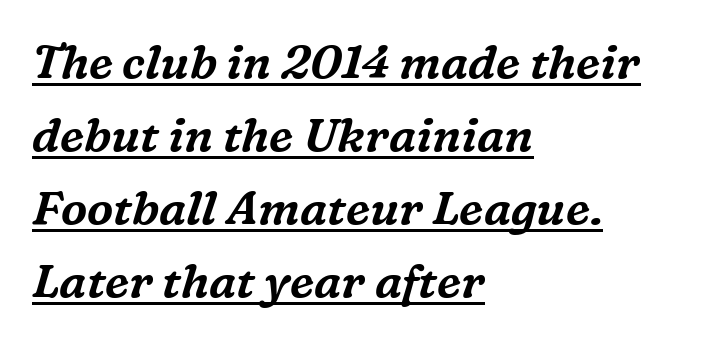
The image shows 47 px serif type, italic (leaning right); set left-aligned, normal line spacing (1.55x), normal letter spacing, underlined; medium stroke contrast and a medium x-height.
